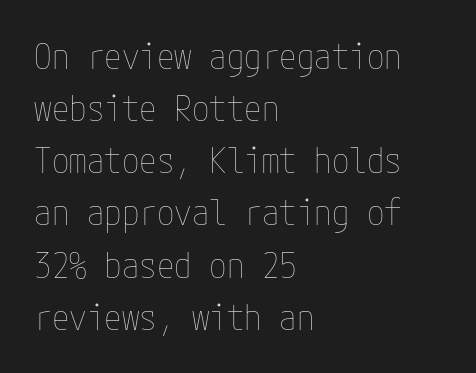
Q: Is the text bold? A: No.
Q: Is the text italic (slanted)? A: No, it is upright.
Q: Is the text underlined? A: No.
Q: How is the paragraph aligned? A: Left-aligned.
Q: Is the spacing between letters normal or unusually wide? A: Normal.
Q: Is the spacing between lines tight, normal or loose? A: Normal.
Q: Width (condensed, normal, or wide)? A: Condensed.
Q: Stroke contrast? A: Low.
Q: x-height? A: Medium.
